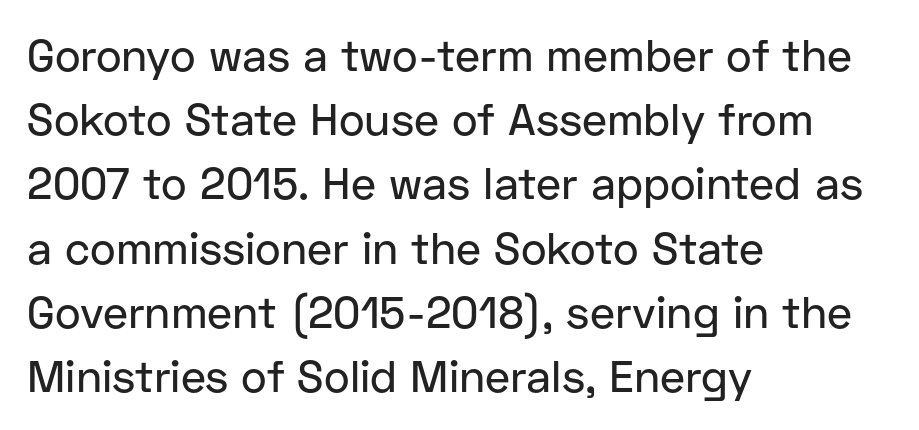
The image shows 44 px sans-serif type, upright; set left-aligned, normal line spacing (1.46x), normal letter spacing, not underlined; low stroke contrast and a medium x-height.
